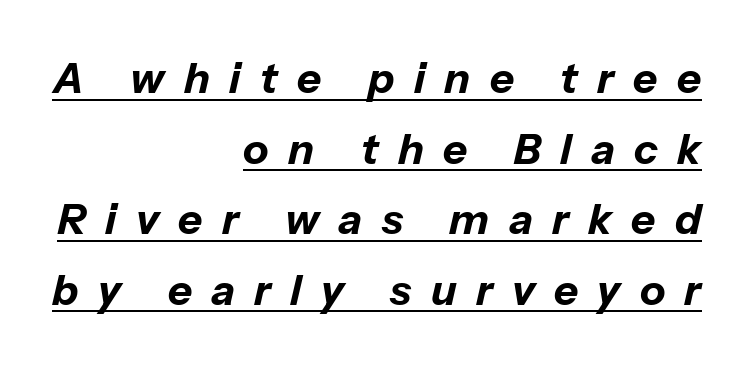
The image shows 42 px bold type, italic (leaning right); set right-aligned, normal line spacing (1.68x), unusually wide letter spacing (+0.46 em), underlined; low stroke contrast and a medium x-height.
